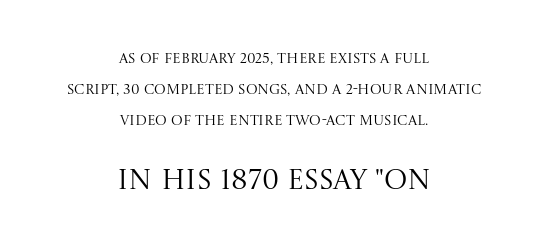
The image shows 28 px regular-weight serif type, upright; set centered, loose line spacing (2.2x), normal letter spacing, not underlined; the second (bottom) block is 2.0x larger; medium stroke contrast and a large x-height.
